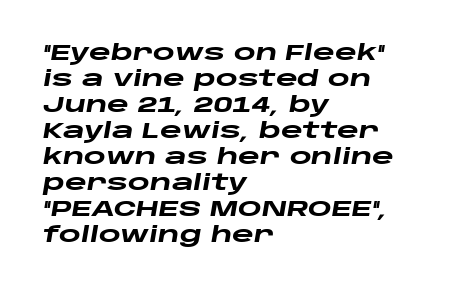
Q: Is the text bold? A: Yes.
Q: Is the text italic (slanted)? A: Yes, it leans right by about 10 degrees.
Q: Is the text underlined? A: No.
Q: How is the paragraph aligned? A: Left-aligned.
Q: Is the spacing between letters normal or unusually wide? A: Normal.
